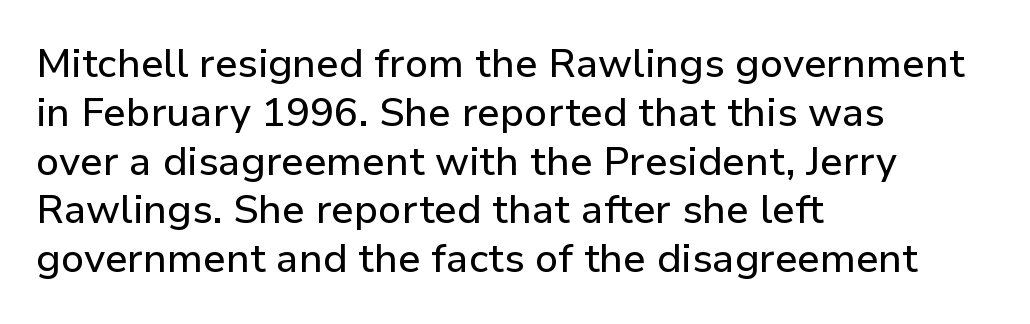
Is this a fixed-width face? No — the glyphs have proportional, varying widths. Is this a sans? Yes — the strokes have no serifs. The letters sit at their default tracking, neither squeezed nor spread. This rendering uses left alignment, leaving the right contour irregular. Do the letters lean? They stand straight. Glance below the letters and you will spot only blank space.
